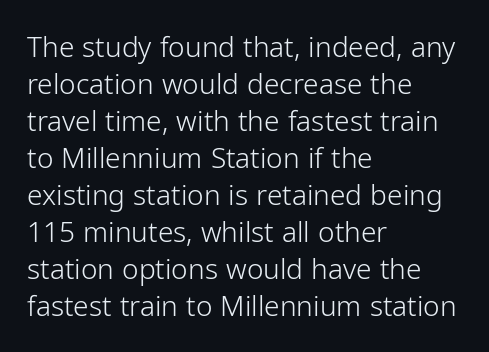
Descenders are the only things crossing below the line. The setting favours the left margin, as ordinary paragraphs usually do. The strokes are not fattened; the text isn't bold. Inter-character spacing is left at the font's built-in metrics.
